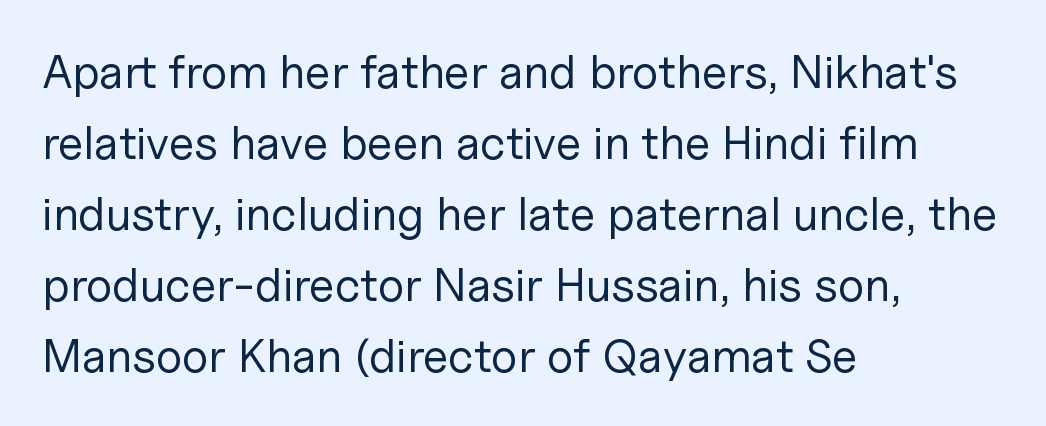
Q: Is the text bold? A: No.
Q: Is the text italic (slanted)? A: No, it is upright.
Q: Is the typeface a serif or a sans-serif typeface? A: Sans-serif.
Q: Is the text underlined? A: No.
Q: How is the paragraph aligned? A: Left-aligned.
Q: Is the spacing between letters normal or unusually wide? A: Normal.
Q: Is the spacing between lines tight, normal or loose? A: Normal.
Q: Width (condensed, normal, or wide)? A: Normal.
Q: Stroke contrast? A: Low.
Q: x-height? A: Medium.
Q: Monospaced? A: No.
